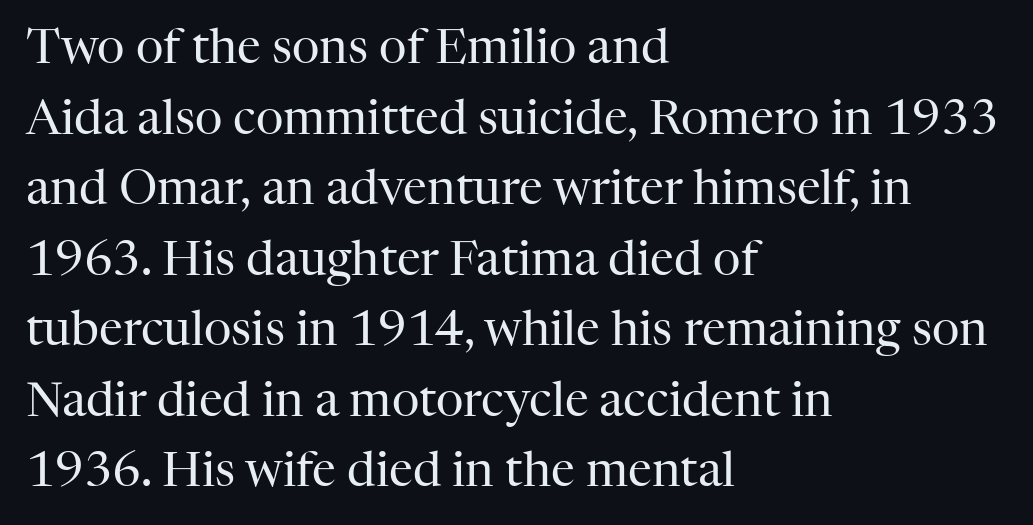
Q: Is the text bold? A: No.
Q: Is the text italic (slanted)? A: No, it is upright.
Q: Is the typeface a serif or a sans-serif typeface? A: Serif.
Q: Is the text underlined? A: No.
Q: How is the paragraph aligned? A: Left-aligned.
Q: Is the spacing between letters normal or unusually wide? A: Normal.
Q: Is the spacing between lines tight, normal or loose? A: Normal.
Q: Width (condensed, normal, or wide)? A: Normal.
Q: Stroke contrast? A: High.
Q: x-height? A: Medium.
Q: Monospaced? A: No.
